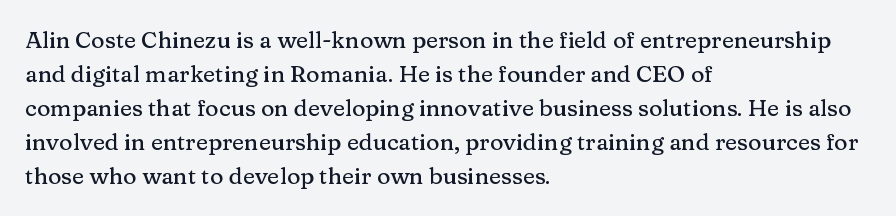
{"italic": "no", "underline": "no", "align": "left", "line_spacing": "normal", "line_spacing_ratio": 1.48, "letter_spacing": "normal", "letter_spacing_em": 0.0, "glyph_px": 23}
